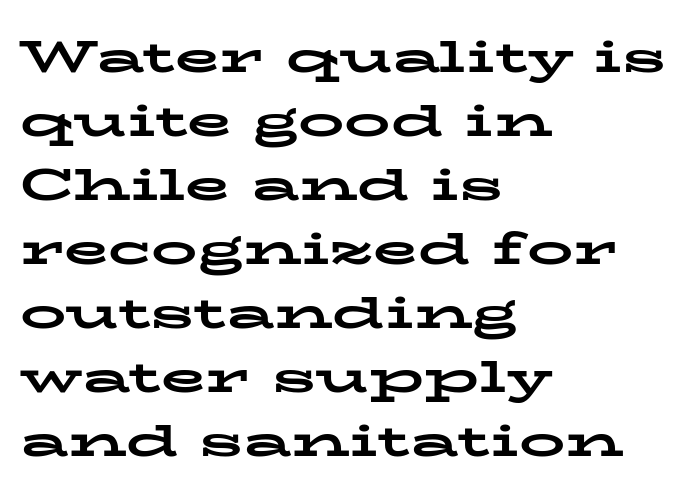
Q: Is the text bold? A: Yes.
Q: Is the text italic (slanted)? A: No, it is upright.
Q: Is the typeface a serif or a sans-serif typeface? A: Serif.
Q: Is the text underlined? A: No.
Q: How is the paragraph aligned? A: Left-aligned.
Q: Is the spacing between letters normal or unusually wide? A: Normal.
Q: Is the spacing between lines tight, normal or loose? A: Normal.
Q: Width (condensed, normal, or wide)? A: Wide.
Q: Stroke contrast? A: Low.
Q: x-height? A: Medium.
Q: Monospaced? A: No.
